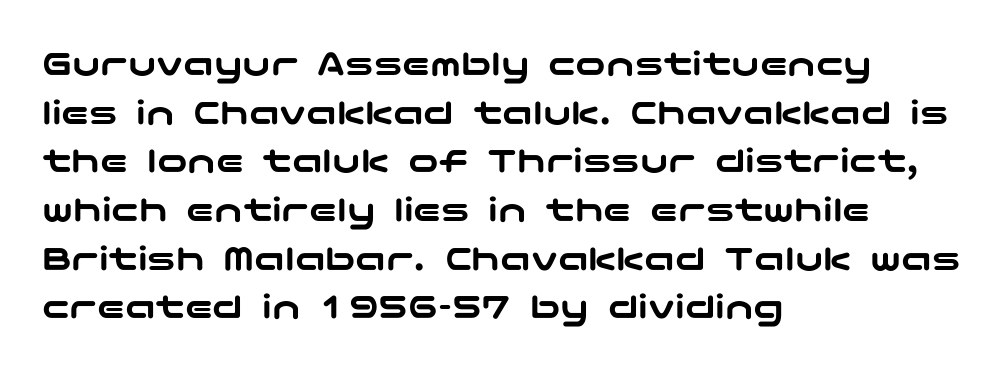
The image shows 38 px wide sans-serif type, upright; set left-aligned, normal line spacing (1.28x), normal letter spacing, not underlined; low stroke contrast and a medium x-height.
